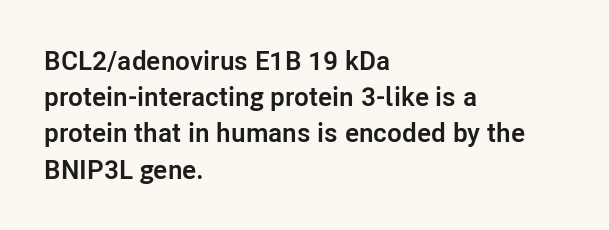
The image shows 27 px bold type, upright; set left-aligned, normal line spacing (1.34x), normal letter spacing, not underlined.
